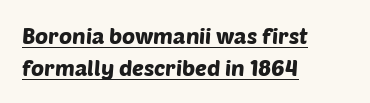
{"underline": "yes", "align": "left", "line_spacing": "normal", "line_spacing_ratio": 1.44, "letter_spacing": "normal", "letter_spacing_em": 0.0, "glyph_px": 22}
